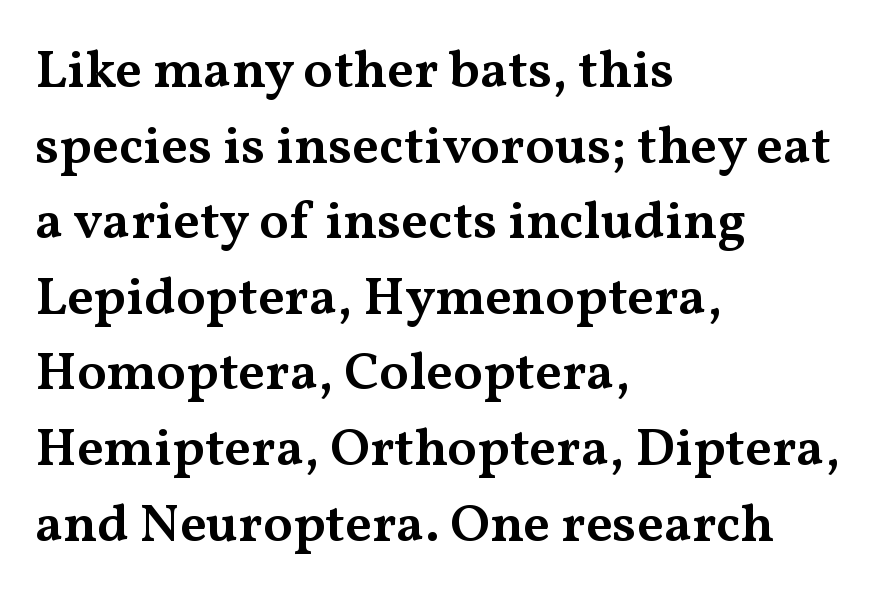
Spacing verdict: proportional, widths tailored to each character. It's the straight-up-and-down kind of type. The glyphs in this specimen are seriffed. The line-height multiplier appears to be the usual default.
